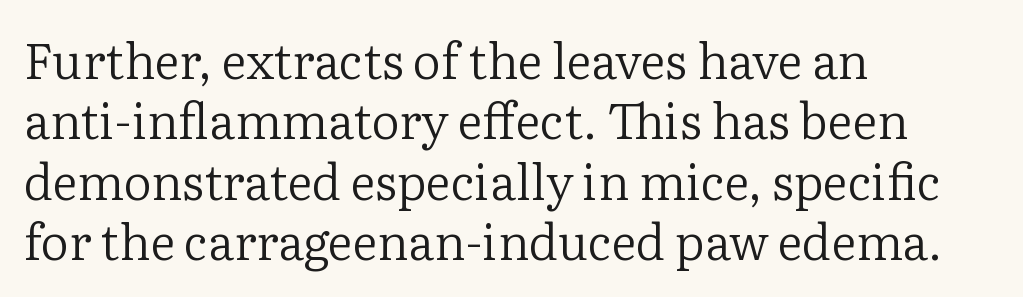
Letterform terminals end in serifs throughout the passage. Is the type heavy? It reads as light-to-regular instead. If you drew a line through each stem, it would be perfectly vertical. Does the copy run flush right? No — it runs flush left. The zone under the glyphs is completely vacant. Between one letter and the next there's only the usual sliver of space.
